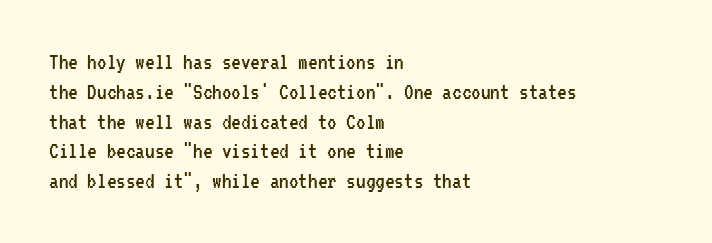
The image shows 24 px text type, upright; set left-aligned, line spacing 1.24x, normal letter spacing, not underlined.
